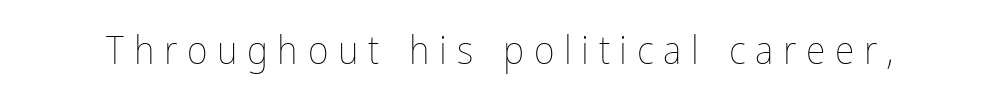
{"italic": "no", "bold": "no", "weight": "thin", "width": "condensed", "stroke_contrast": "low", "x_height": "medium", "monospaced": "no", "underline": "no", "letter_spacing": "wide", "letter_spacing_em": 0.24, "glyph_px": 40}
